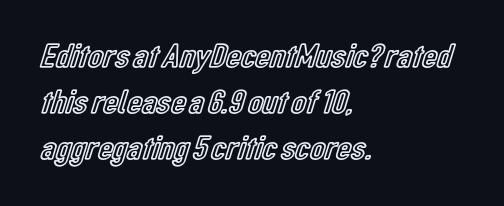
{"width": "condensed", "x_height": "medium", "monospaced": "no", "underline": "no", "align": "left", "line_spacing": "normal", "line_spacing_ratio": 1.36, "letter_spacing": "normal", "letter_spacing_em": 0.0, "glyph_px": 34}
